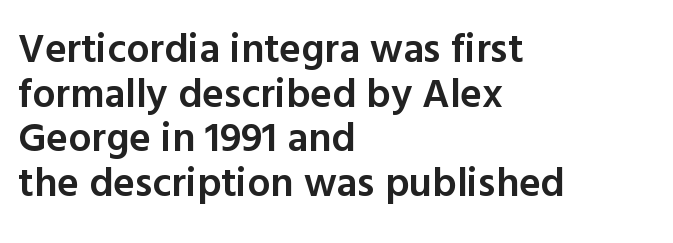
{"serif": "no", "italic": "no", "bold": "semi", "weight": "semibold", "width": "normal", "x_height": "medium", "monospaced": "no", "underline": "no", "align": "left", "line_spacing": "tight", "line_spacing_ratio": 1.09, "letter_spacing": "normal", "letter_spacing_em": 0.0, "glyph_px": 41}
